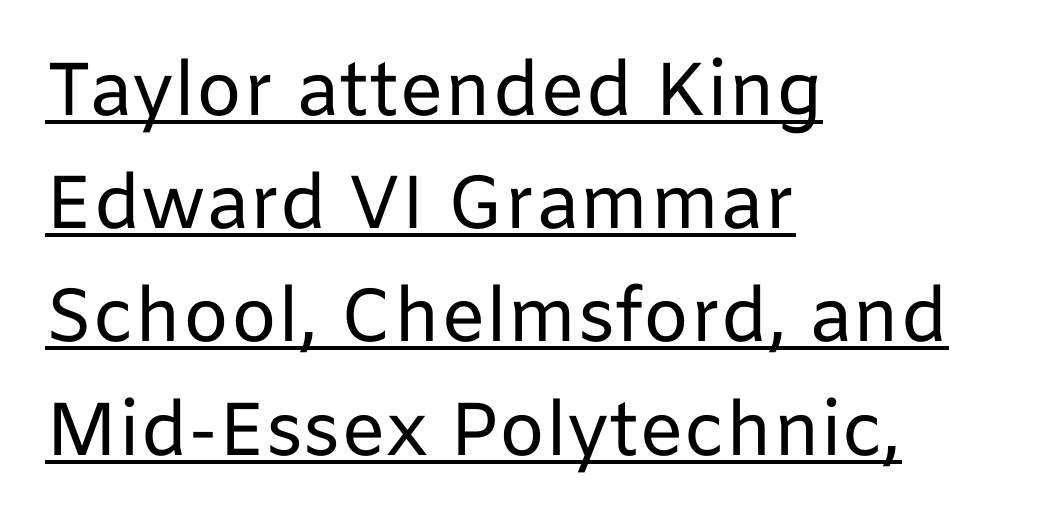
The image shows 75 px regular-weight sans-serif type, upright; set left-aligned, normal line spacing (1.51x), normal letter spacing, underlined; low stroke contrast and a medium x-height.
